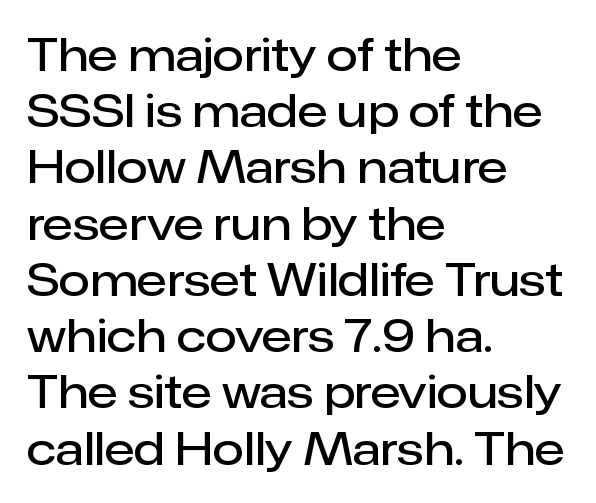
The image shows 45 px semibold sans-serif type, upright; set left-aligned, normal line spacing (1.25x), normal letter spacing, not underlined; low stroke contrast and a medium x-height.
